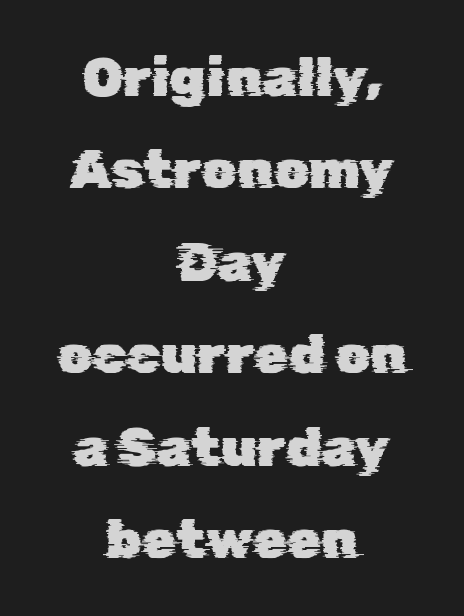
You can tell from the bare stems that sans-serif type was used. Compared with typical body copy, the letter spacing here is the same. The passage shown is not underscored anywhere. Typeset on center — no edge is straight.
